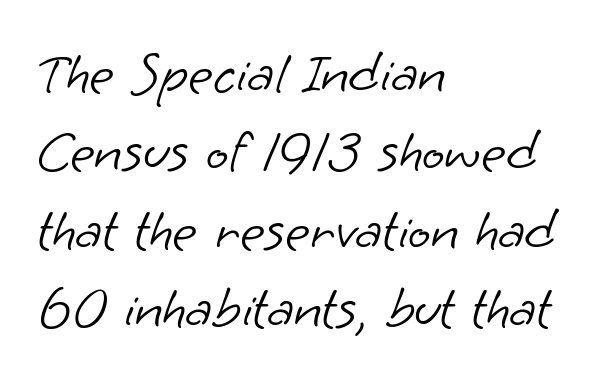
Q: Is the text bold? A: No.
Q: Is the typeface a serif or a sans-serif typeface? A: Sans-serif.
Q: Is the text underlined? A: No.
Q: How is the paragraph aligned? A: Left-aligned.
Q: Is the spacing between letters normal or unusually wide? A: Normal.
Q: Is the spacing between lines tight, normal or loose? A: Normal.
Q: Width (condensed, normal, or wide)? A: Normal.
Q: Stroke contrast? A: Low.
Q: x-height? A: Small.
Q: Monospaced? A: No.
